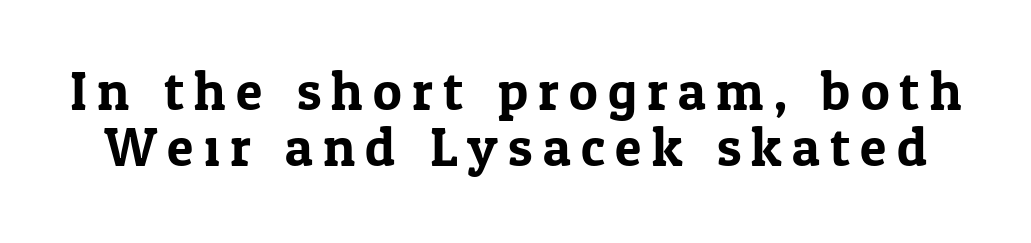
{"serif": "yes", "italic": "no", "width": "normal", "stroke_contrast": "low", "x_height": "medium", "monospaced": "no", "underline": "no", "line_spacing": "tight", "line_spacing_ratio": 1.04, "glyph_px": 54}
